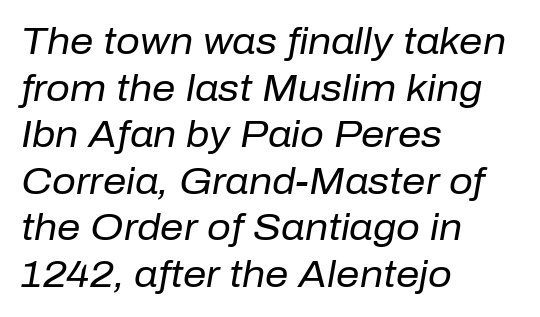
{"italic": "yes", "lean": "right", "slant_degrees": 10, "bold": "no", "weight": "regular", "width": "normal", "stroke_contrast": "low", "x_height": "medium", "monospaced": "no", "underline": "no", "align": "left", "line_spacing": "normal", "line_spacing_ratio": 1.26, "letter_spacing": "normal", "letter_spacing_em": 0.0, "glyph_px": 37}
